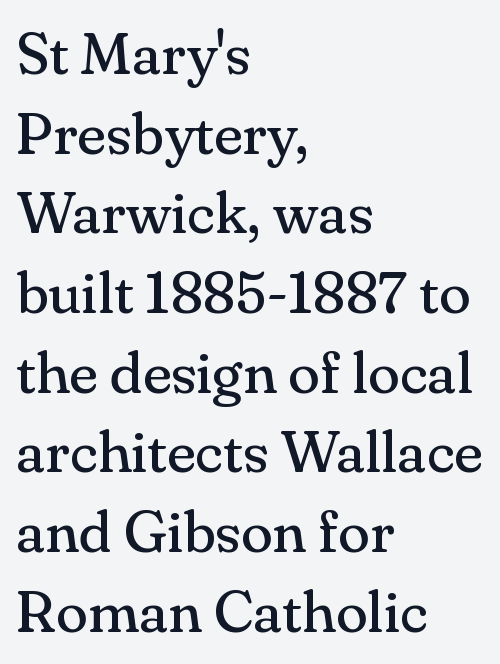
{"serif": "yes", "italic": "no", "bold": "no", "weight": "regular", "width": "normal", "stroke_contrast": "medium", "x_height": "small", "monospaced": "no", "underline": "no", "align": "left", "line_spacing": "normal", "line_spacing_ratio": 1.35, "letter_spacing": "normal", "letter_spacing_em": 0.0, "glyph_px": 59}
